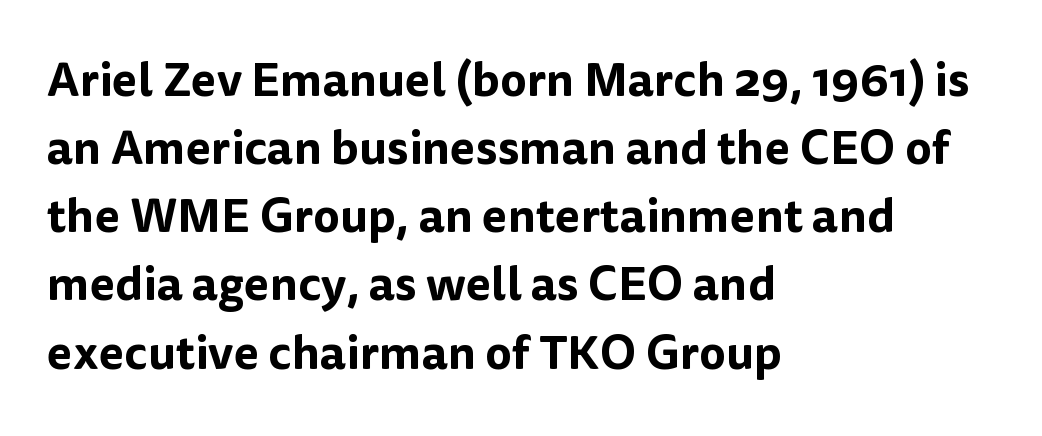
A typesetter would call this leading conventional body-copy spacing. This is roman type, the default non-slanted kind. The letters carry no serifs — their stems end cleanly without finishing strokes. Descenders hang freely into open space.
